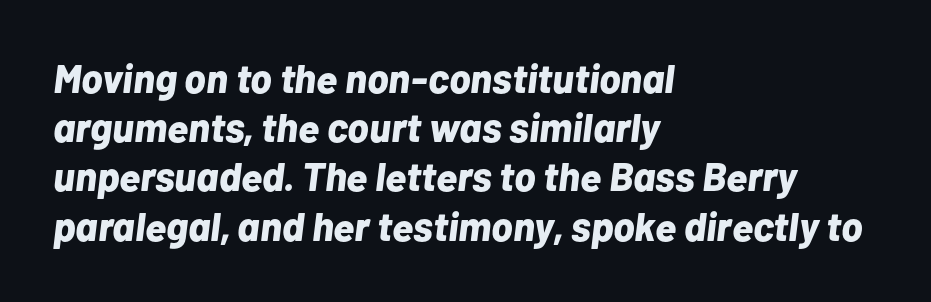
Default kerning and tracking; the words read as compact shapes. The strip under each line holds only bare page. Is this a fixed-width face? No — the glyphs have proportional, varying widths. The sample has been set heavy, in full bold. Notice how the passage keeps a crisp vertical edge on the left only.
